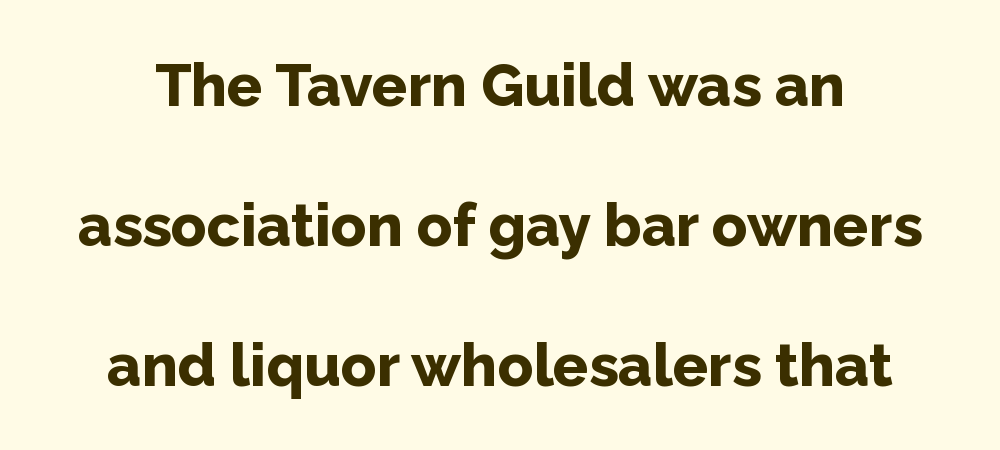
The image shows 59 px bold sans-serif type, upright; set loose line spacing (2.37x), normal letter spacing, not underlined; low stroke contrast and a medium x-height.
